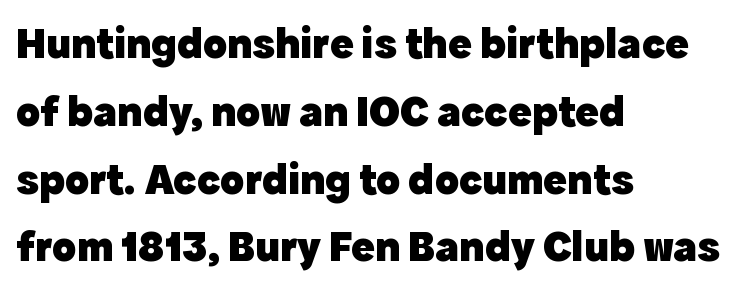
{"serif": "no", "italic": "no", "bold": "yes", "weight": "heavy", "width": "normal", "x_height": "medium", "monospaced": "no", "underline": "no", "align": "left", "line_spacing": "normal", "line_spacing_ratio": 1.54, "letter_spacing": "normal", "letter_spacing_em": 0.0, "glyph_px": 44}
